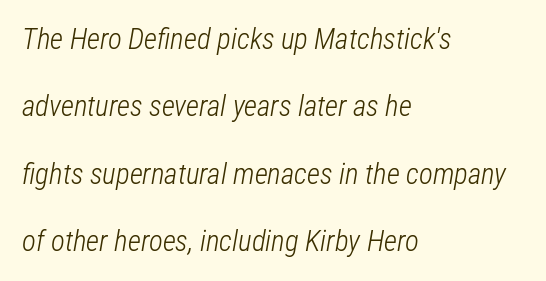
The image shows 29 px light, condensed type, italic (leaning right); set left-aligned, loose line spacing (2.32x), normal letter spacing, not underlined; low stroke contrast and a medium x-height.
